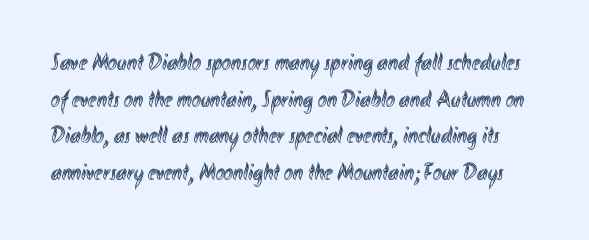
Quick note: interline space is typical. Default kerning and tracking; the words read as compact shapes. Has an underline been added? It has not.
